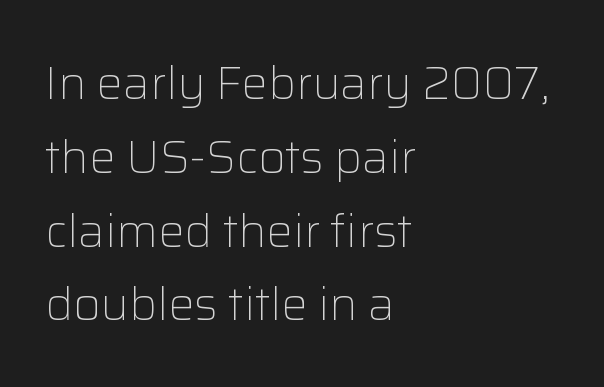
Q: Is the text bold? A: No.
Q: Is the text italic (slanted)? A: No, it is upright.
Q: Is the typeface a serif or a sans-serif typeface? A: Sans-serif.
Q: Is the text underlined? A: No.
Q: How is the paragraph aligned? A: Left-aligned.
Q: Is the spacing between letters normal or unusually wide? A: Normal.
Q: Is the spacing between lines tight, normal or loose? A: Normal.
Q: Width (condensed, normal, or wide)? A: Normal.
Q: Stroke contrast? A: Low.
Q: x-height? A: Medium.
Q: Monospaced? A: No.
